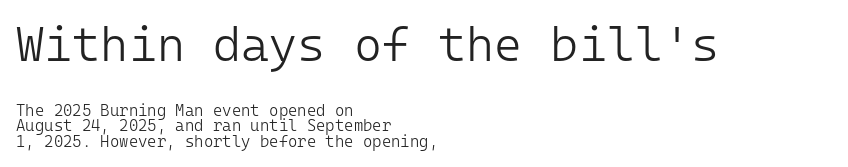
Q: Is the text bold? A: No.
Q: Is the text italic (slanted)? A: No, it is upright.
Q: Is the typeface a serif or a sans-serif typeface? A: Sans-serif.
Q: Is the text underlined? A: No.
Q: How is the paragraph aligned? A: Left-aligned.
Q: Is the spacing between letters normal or unusually wide? A: Normal.
Q: Is the spacing between lines tight, normal or loose? A: Tight.
Q: Which block of text is set in a larger size, the first (top) or the second (bottom)? A: The first (top) one.
Q: Width (condensed, normal, or wide)? A: Normal.
Q: Stroke contrast? A: Low.
Q: x-height? A: Medium.
Q: Monospaced? A: Yes.
